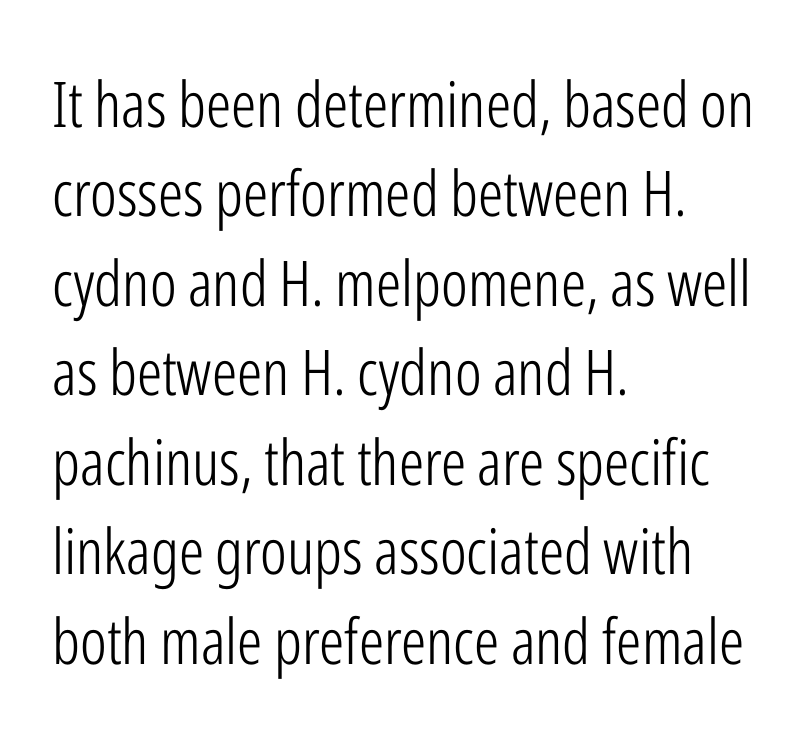
Q: Is the text bold? A: No.
Q: Is the text italic (slanted)? A: No, it is upright.
Q: Is the typeface a serif or a sans-serif typeface? A: Sans-serif.
Q: Is the text underlined? A: No.
Q: How is the paragraph aligned? A: Left-aligned.
Q: Is the spacing between letters normal or unusually wide? A: Normal.
Q: Is the spacing between lines tight, normal or loose? A: Normal.
Q: Width (condensed, normal, or wide)? A: Condensed.
Q: Stroke contrast? A: Low.
Q: x-height? A: Medium.
Q: Monospaced? A: No.
